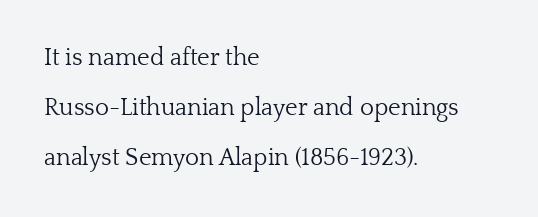
The image shows 24 px text type, upright; set left-aligned, loose line spacing (2.09x), normal letter spacing, not underlined.
